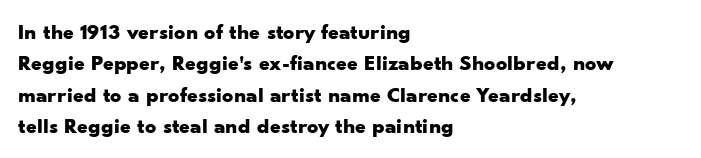
{"italic": "no", "bold": "yes", "underline": "no", "align": "left", "line_spacing": "normal", "line_spacing_ratio": 1.43, "letter_spacing": "normal", "letter_spacing_em": 0.0, "glyph_px": 22}
